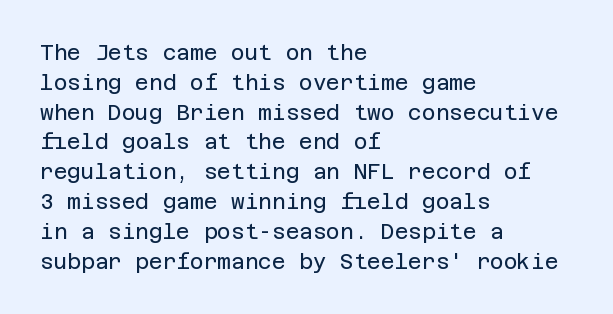
Quick note: interline space is typical. Nothing unusual about the tracking: characters are spaced as the font intends. Unmarked baselines from the first word to the last. No italicization has been applied; the sample stays upright.
